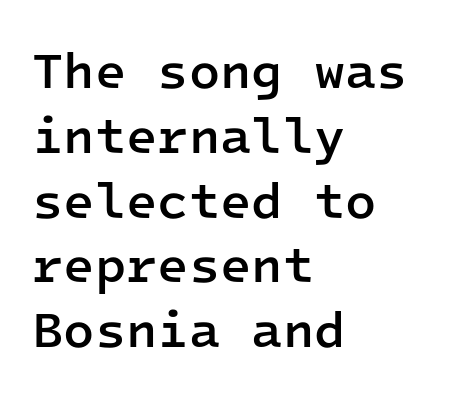
Upright lettering throughout. Fixed-width glyphs throughout — classic coding-font behaviour. Line spacing here is normal. Words float on clear page, feet unadorned. These lines are set flush left with a ragged right edge. Nothing sits at the stroke ends, so this counts as sans-serif.
